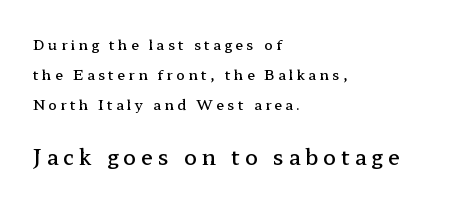
Q: Is the text bold? A: Semi-bold.
Q: Is the text italic (slanted)? A: No, it is upright.
Q: Is the text underlined? A: No.
Q: How is the paragraph aligned? A: Left-aligned.
Q: Is the spacing between letters normal or unusually wide? A: Unusually wide.
Q: Is the spacing between lines tight, normal or loose? A: Loose.
Q: Which block of text is set in a larger size, the first (top) or the second (bottom)? A: The second (bottom) one.
